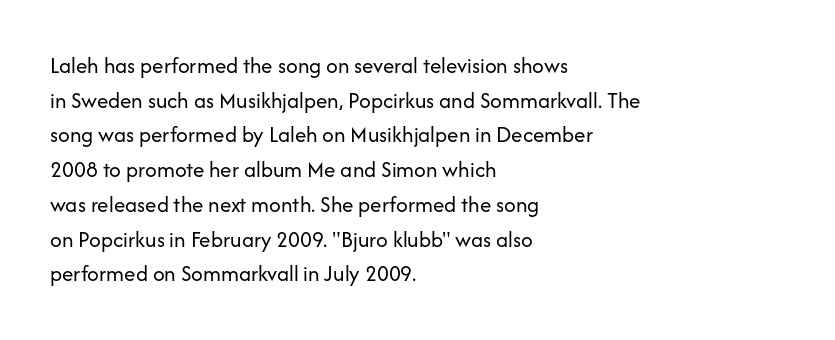
Vertical strokes here are truly vertical. Is the block centered? No — it sits flush against the left margin. Standard letterfit; no display-style spreading of the glyphs. This is not heavy type; no bold has been used.
